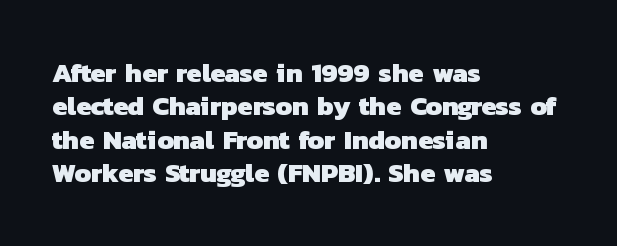
{"bold": "yes", "underline": "no", "align": "left", "line_spacing_ratio": 1.24, "letter_spacing": "normal", "letter_spacing_em": 0.0, "glyph_px": 27}
